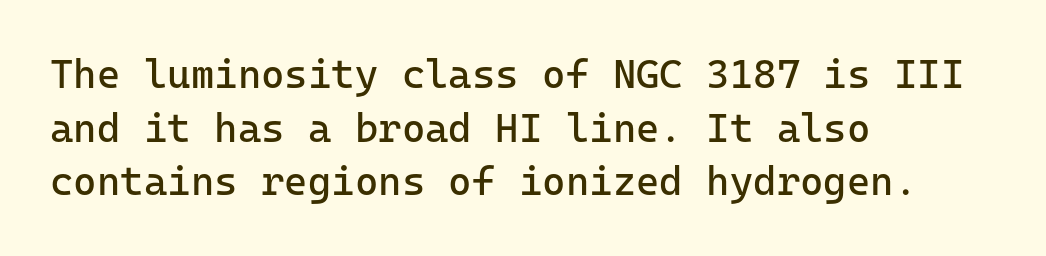
{"serif": "no", "italic": "no", "bold": "no", "weight": "regular", "width": "normal", "stroke_contrast": "low", "x_height": "medium", "monospaced": "yes", "underline": "no", "align": "left", "line_spacing": "normal", "line_spacing_ratio": 1.34, "letter_spacing": "normal", "letter_spacing_em": 0.0, "glyph_px": 40}
